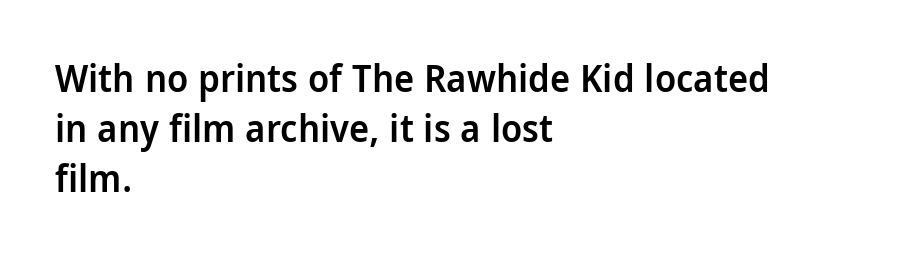
The image shows 38 px semibold, condensed sans-serif type, upright; set left-aligned, normal line spacing (1.31x), normal letter spacing, not underlined; low stroke contrast and a large x-height.
